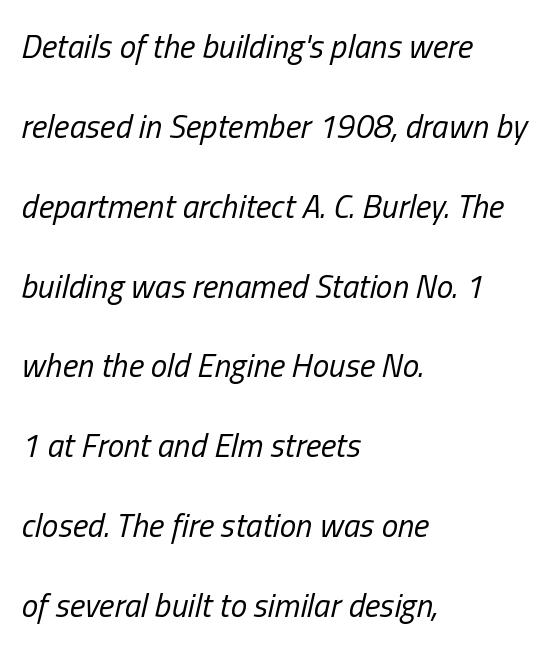
{"italic": "yes", "lean": "right", "slant_degrees": 13, "bold": "no", "weight": "regular", "width": "condensed", "stroke_contrast": "low", "x_height": "medium", "monospaced": "no", "underline": "no", "align": "left", "line_spacing": "loose", "line_spacing_ratio": 2.42, "letter_spacing": "normal", "letter_spacing_em": 0.0, "glyph_px": 33}
